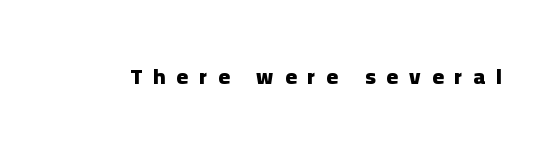
The letters stand upright; this is a roman face. On the weight axis this lands at bold, roughly 700. This rendering features lettering with no underline. Caption: expanded tracking, letters set apart.
